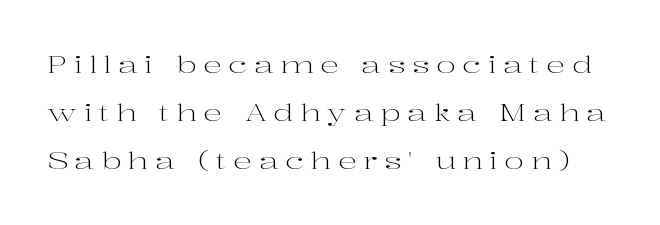
{"italic": "no", "bold": "no", "underline": "no", "line_spacing": "loose", "line_spacing_ratio": 2.01, "letter_spacing": "wide", "letter_spacing_em": 0.27, "glyph_px": 24}
